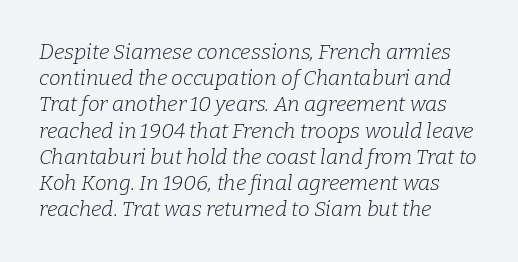
Q: Is the text bold? A: No.
Q: Is the text italic (slanted)? A: Yes, it leans right by about 9 degrees.
Q: Is the text underlined? A: No.
Q: How is the paragraph aligned? A: Left-aligned.
Q: Is the spacing between letters normal or unusually wide? A: Normal.
Q: Is the spacing between lines tight, normal or loose? A: Normal.
